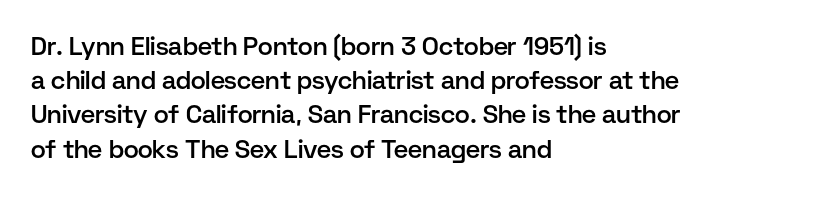
{"italic": "no", "bold": "semi", "underline": "no", "align": "left", "line_spacing": "normal", "line_spacing_ratio": 1.37, "letter_spacing": "normal", "letter_spacing_em": 0.0, "glyph_px": 25}
